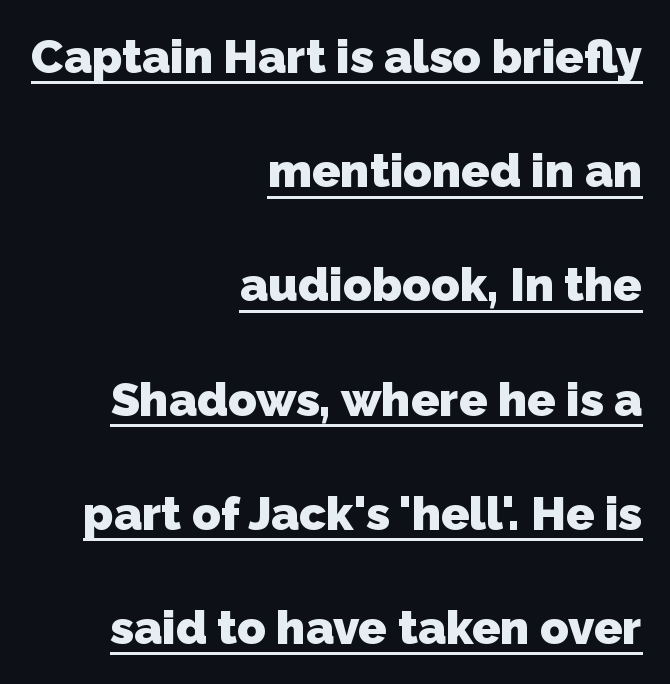
Its strokes are broad and dark, the hallmark of bold type. To sum up the face: it is a sans, with no serifs. Underline: present. In CSS terms this would be text-align: right. The passage shown is typed in a proportional face where columns would drift. What stands out about the letter spacing? Nothing — it is the standard amount.
